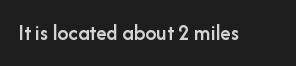
The image shows 22 px text type, upright; set normal letter spacing, not underlined.
